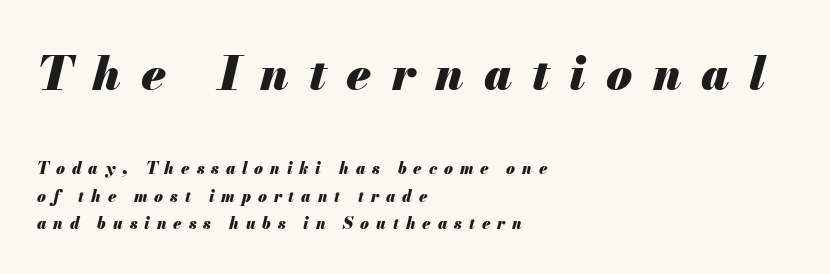
{"italic": "yes", "lean": "right", "slant_degrees": 13, "bold": "yes", "weight": "heavy", "width": "normal", "stroke_contrast": "medium", "x_height": "small", "monospaced": "no", "underline": "no", "align": "left", "line_spacing_ratio": 1.73, "letter_spacing": "wide", "letter_spacing_em": 0.43, "larger_block": "first", "size_ratio": 2.94, "glyph_px": 47}
